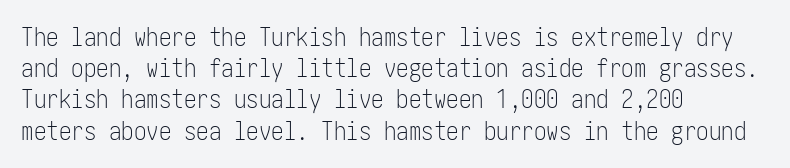
The image shows 25 px text type, upright; set left-aligned, normal line spacing (1.25x), normal letter spacing, not underlined.
